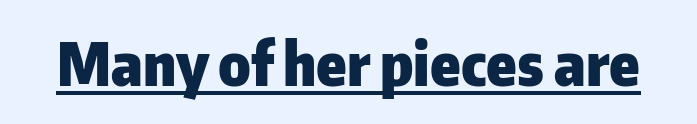
This is the regular roman posture of the typeface. In terms of letterspacing, this is plain default setting. Here the designer chose a conventional face with non-uniform glyph widths. Underlining? Definitely there. Does the type have serifs? No, each stem ends abruptly.
